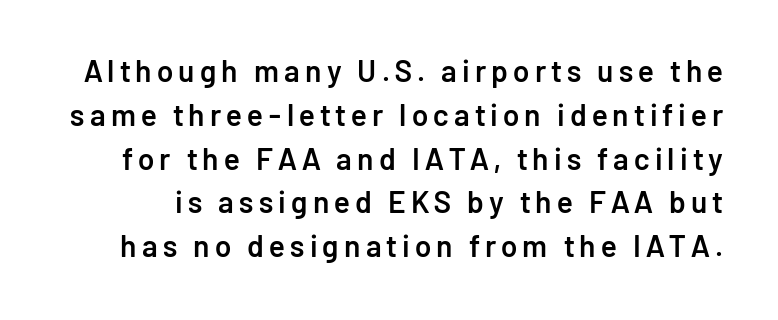
The glyphs have the mass of a demibold cut, below bold. How would I describe the line gaps? Plain and ordinary. Underline: absent. The letters stand upright; this is a roman face.
